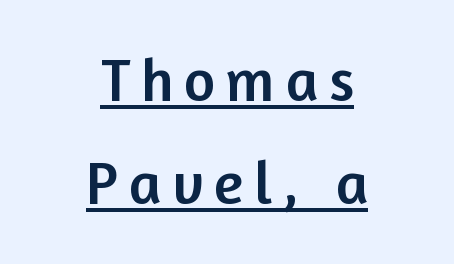
The image shows 60 px sans-serif type, upright; set centered, line spacing 1.72x, underlined; low stroke contrast and a medium x-height.
